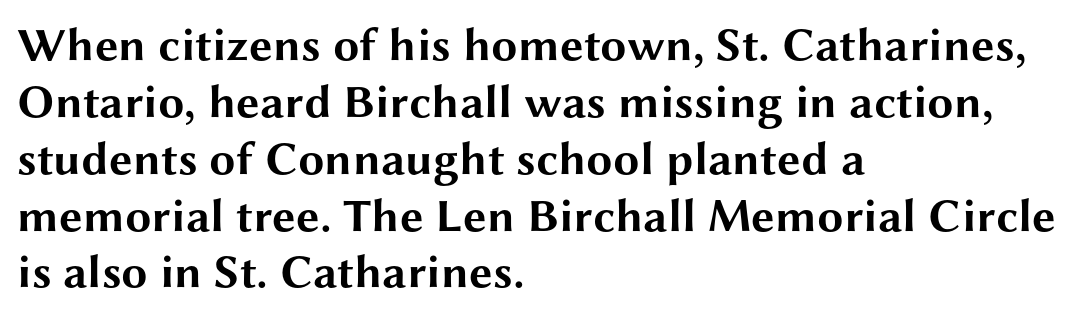
Q: Is the text bold? A: Yes.
Q: Is the text italic (slanted)? A: No, it is upright.
Q: Is the typeface a serif or a sans-serif typeface? A: Sans-serif.
Q: Is the text underlined? A: No.
Q: How is the paragraph aligned? A: Left-aligned.
Q: Is the spacing between letters normal or unusually wide? A: Normal.
Q: Width (condensed, normal, or wide)? A: Wide.
Q: Stroke contrast? A: Medium.
Q: x-height? A: Medium.
Q: Monospaced? A: No.
